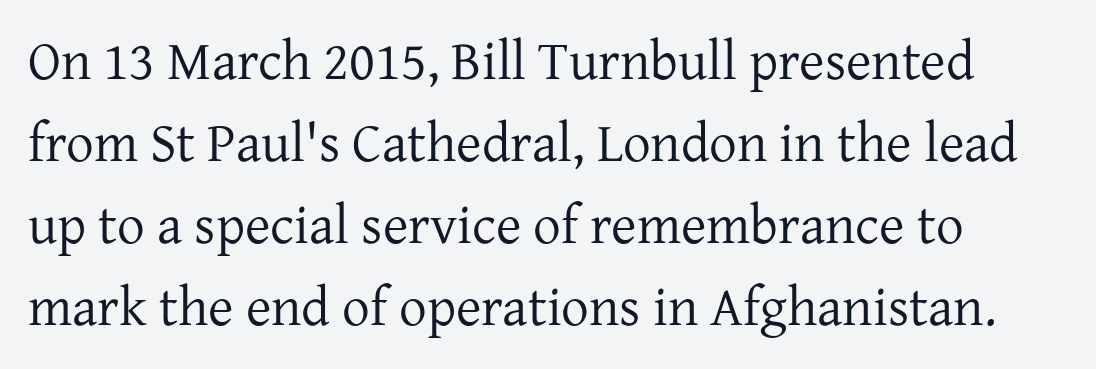
{"serif": "yes", "italic": "no", "bold": "no", "weight": "regular", "width": "normal", "stroke_contrast": "low", "x_height": "medium", "monospaced": "no", "underline": "no", "align": "left", "line_spacing": "normal", "line_spacing_ratio": 1.49, "letter_spacing": "normal", "letter_spacing_em": 0.0, "glyph_px": 55}
